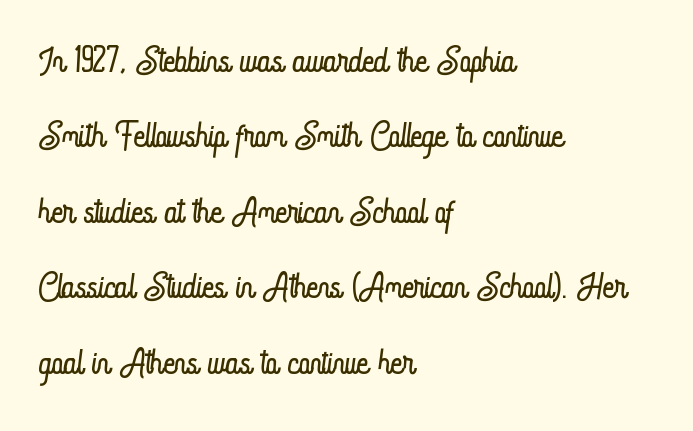
The image shows 50 px light, condensed type; set left-aligned, normal line spacing (1.51x), normal letter spacing, not underlined; low stroke contrast and a small x-height.
